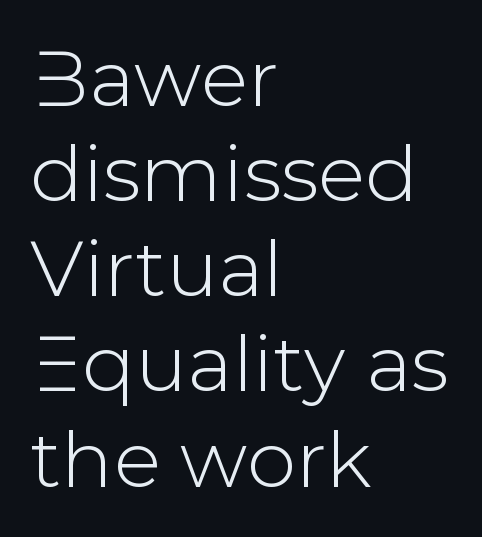
{"serif": "no", "italic": "no", "width": "normal", "stroke_contrast": "low", "x_height": "medium", "monospaced": "no", "underline": "no", "align": "left", "line_spacing_ratio": 1.22, "letter_spacing": "normal", "letter_spacing_em": 0.0, "glyph_px": 78}
